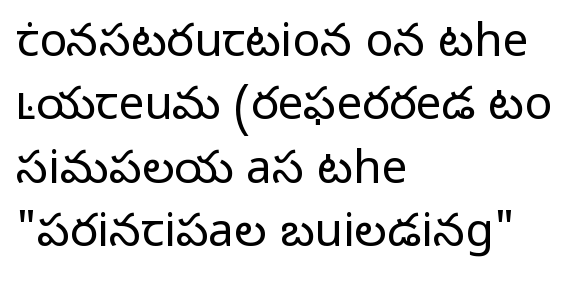
The face used here is a sans, in the tradition of grotesques and geometrics. Vertical strokes here are truly vertical. Is this a fixed-width face? No — the glyphs have proportional, varying widths. Here the glyphs are tracked normally, forming tight word shapes. Baseline-to-baseline distance is the conventional proportion of letter height.
